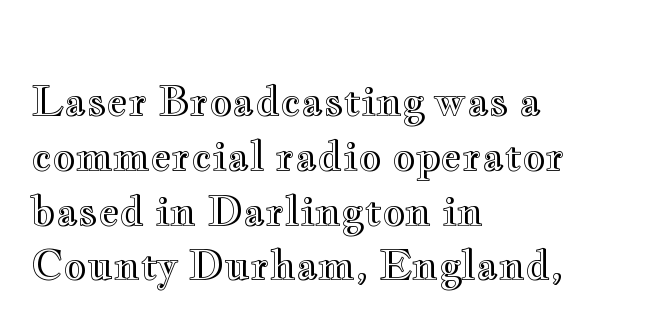
The passage shown has conventional tracking throughout. The rendering uses a moderate line-height, typical for paragraphs. The specimen reads as upright at a glance. Underlining? Definitely not there. The paragraph shown leans on its left margin. Spacing verdict: proportional, widths tailored to each character.
